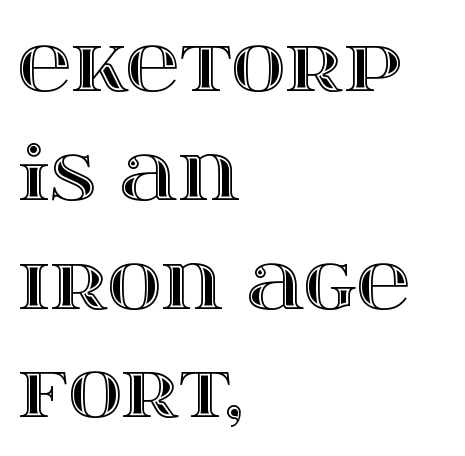
Q: Is the text italic (slanted)? A: No, it is upright.
Q: Is the text underlined? A: No.
Q: How is the paragraph aligned? A: Left-aligned.
Q: Is the spacing between letters normal or unusually wide? A: Normal.
Q: Is the spacing between lines tight, normal or loose? A: Normal.
Q: Width (condensed, normal, or wide)? A: Wide.
Q: x-height? A: Large.
Q: Monospaced? A: No.
